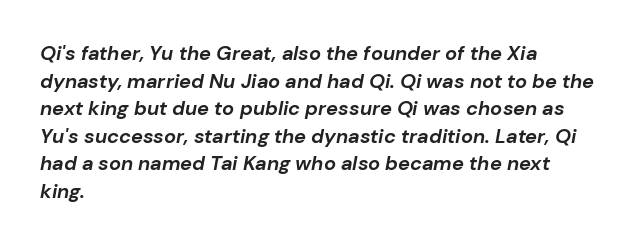
You could call the tracking neutral — neither tight nor loose. Reading down the column, the eye jumps a familiar distance to each next line. Italic: yes, the glyphs are oblique. Glance below the letters and you will spot only blank space.
